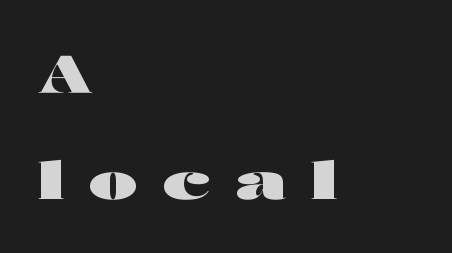
{"italic": "no", "bold": "yes", "weight": "heavy", "width": "wide", "stroke_contrast": "high", "x_height": "medium", "monospaced": "no", "underline": "no", "align": "left", "line_spacing": "loose", "line_spacing_ratio": 2.03, "letter_spacing": "wide", "letter_spacing_em": 0.49, "glyph_px": 52}
